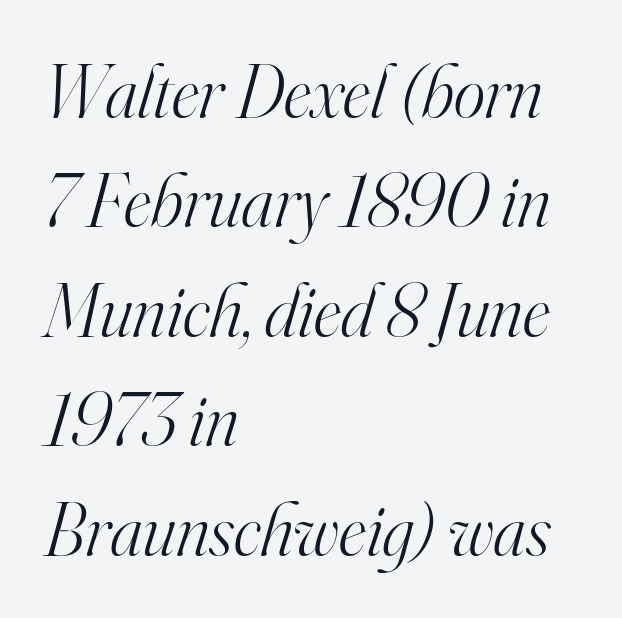
{"serif": "yes", "italic": "yes", "lean": "right", "slant_degrees": 16, "bold": "no", "weight": "light", "width": "normal", "stroke_contrast": "high", "x_height": "small", "monospaced": "no", "underline": "no", "align": "left", "line_spacing": "normal", "line_spacing_ratio": 1.46, "letter_spacing": "normal", "letter_spacing_em": 0.0, "glyph_px": 75}
